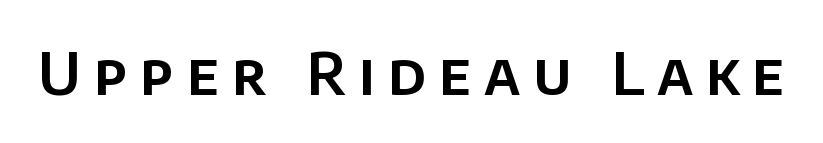
Q: Is the text italic (slanted)? A: No, it is upright.
Q: Is the typeface a serif or a sans-serif typeface? A: Sans-serif.
Q: Is the text underlined? A: No.
Q: Is the spacing between letters normal or unusually wide? A: Unusually wide.
Q: Width (condensed, normal, or wide)? A: Normal.
Q: Stroke contrast? A: Low.
Q: x-height? A: Large.
Q: Monospaced? A: No.
